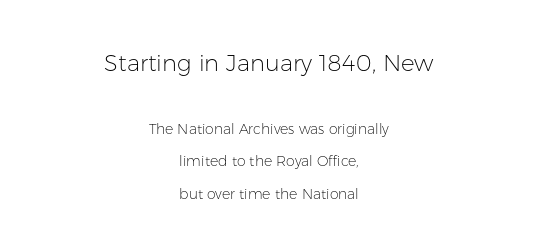
Visually, the top section dominates because its glyphs are scaled up. A clean baseline with only descenders dipping below it. Compared with a typical body face, this is equally light or lighter still. A great deal of white space separates one row of letters from the next. Leftover space on each line is divided equally before and after the words. Characters remain perfectly vertical along every line.
